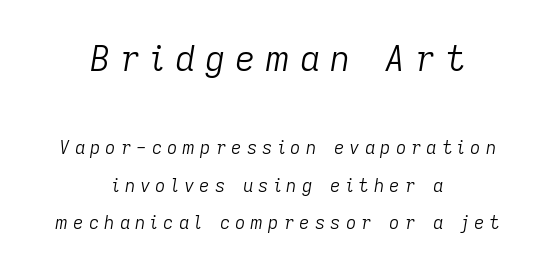
This layout puts the oversized block above and the modest block below. The words here are not underlined. The passage shown is typed in a proportional face where columns would drift. Heft: none added — not bold. The face used here is rendered with a markedly widened letterfit.
